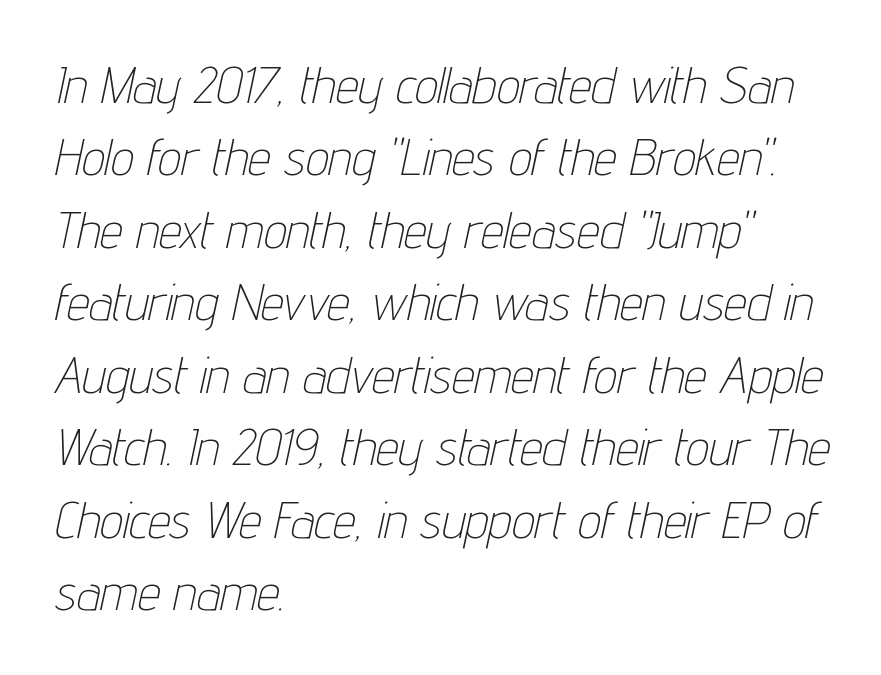
The image shows 51 px thin, condensed type, italic (leaning right); set left-aligned, normal line spacing (1.42x), normal letter spacing, not underlined; low stroke contrast and a medium x-height.
